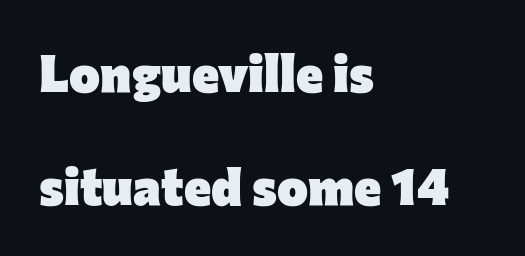
The image shows 52 px heavy sans-serif type, upright; set left-aligned, loose line spacing (2.18x), normal letter spacing, not underlined; low stroke contrast and a medium x-height.
